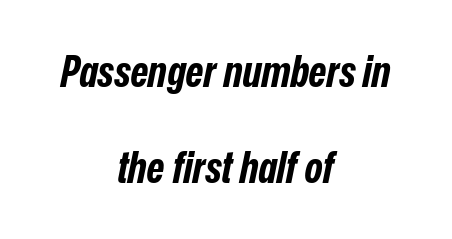
The image shows 43 px bold, condensed type, italic (leaning right); set centered, loose line spacing (2.23x), normal letter spacing, not underlined; low stroke contrast and a medium x-height.
